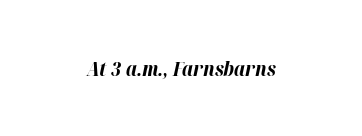
{"italic": "yes", "lean": "right", "slant_degrees": 12, "bold": "yes", "underline": "no", "align": "center", "letter_spacing": "normal", "letter_spacing_em": 0.0, "glyph_px": 20}
